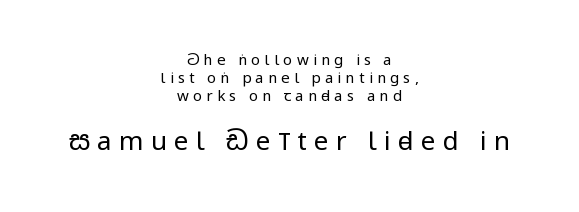
The image shows 26 px text type, upright; set centered, line spacing 1.2x, unusually wide letter spacing (+0.28 em), not underlined; the second (bottom) block is 1.73x larger.
